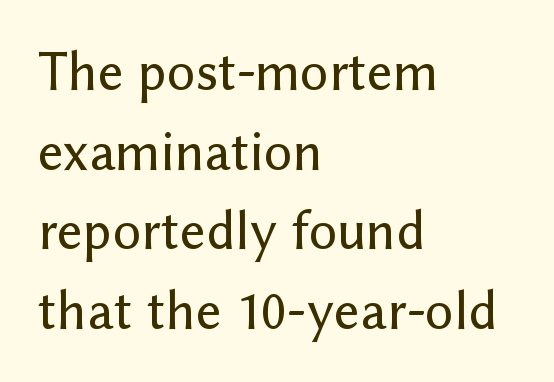
Italic? Not at all — the glyphs are vertical. Short and long lines alike share a common starting point at left. The horizontal fit of the characters is conventional and even. The rendering uses a moderate line-height, typical for paragraphs. The string is rendered with underlining switched off.
